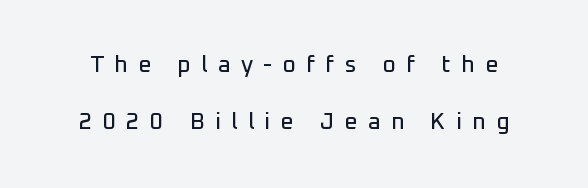
The vertical gap from one line to the next is large. Rule under the text: the space is simply empty. Characters follow at a spacing far wider than the type designer built in. Tall strokes in this sample are plumb rather than angled.
